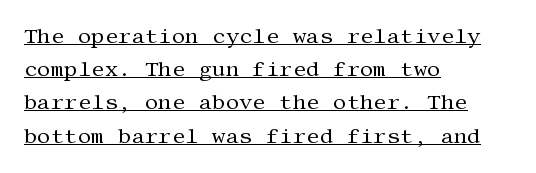
The image shows 21 px text type, upright; set left-aligned, normal line spacing (1.58x), normal letter spacing, underlined.
